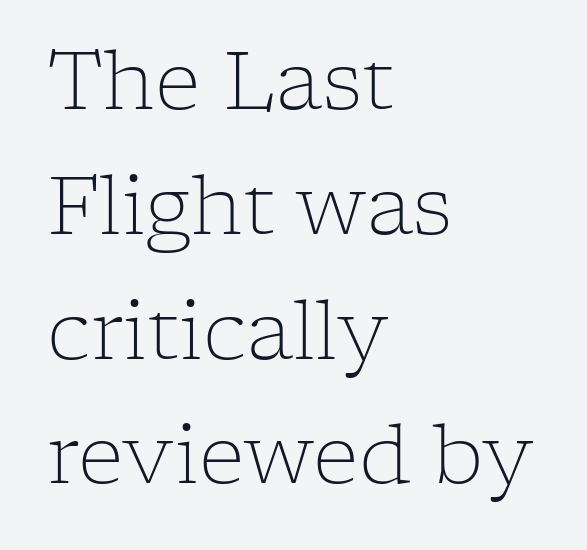
This is not heavy type; no bold has been used. Note: serifs present on the glyphs. The designer left line spacing at the default. Visually the block forms a straight wall on the left and a jagged coastline on the right.
